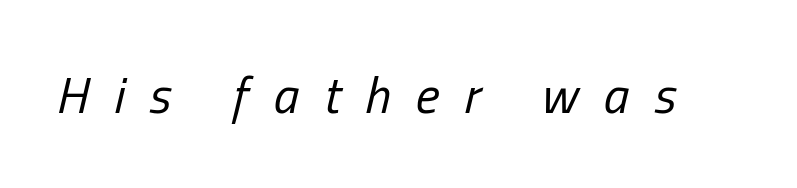
This sample has the flowing, uneven cadence of proportional lettering. Is the stroke heavy? The answer is a plain regular-or-lighter. Descenders hang freely into open space. Rendered with sloped, italic letterforms.
